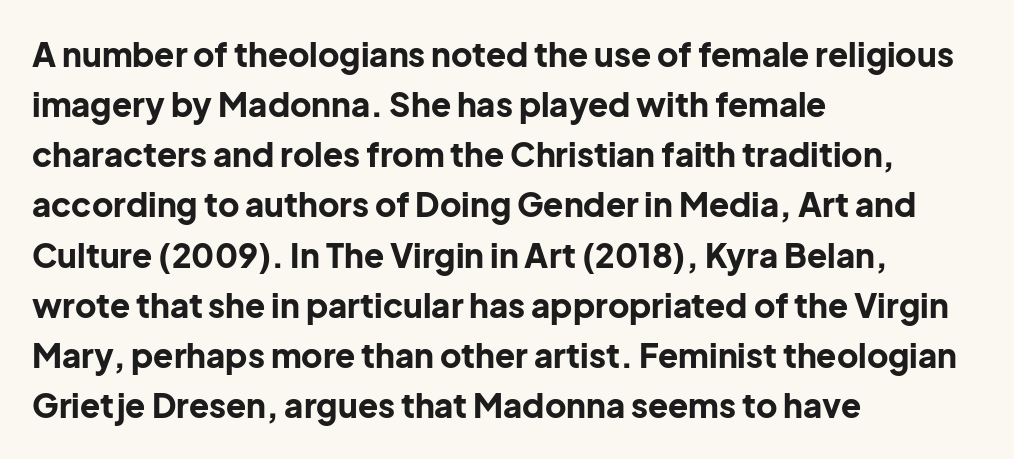
{"serif": "no", "italic": "no", "bold": "yes", "weight": "bold", "width": "normal", "stroke_contrast": "low", "x_height": "medium", "monospaced": "no", "underline": "no", "align": "left", "line_spacing": "normal", "line_spacing_ratio": 1.52, "letter_spacing": "normal", "letter_spacing_em": 0.0, "glyph_px": 33}
